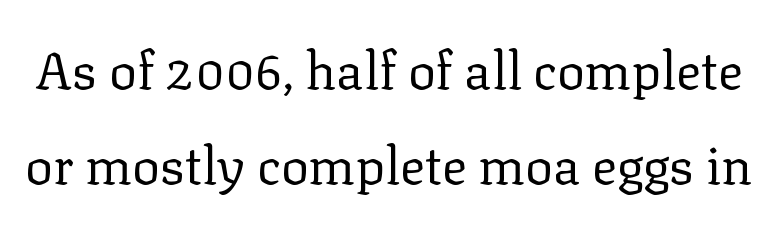
The image shows 52 px regular-weight serif type, upright; set line spacing 1.83x, normal letter spacing, not underlined; low stroke contrast and a medium x-height.
